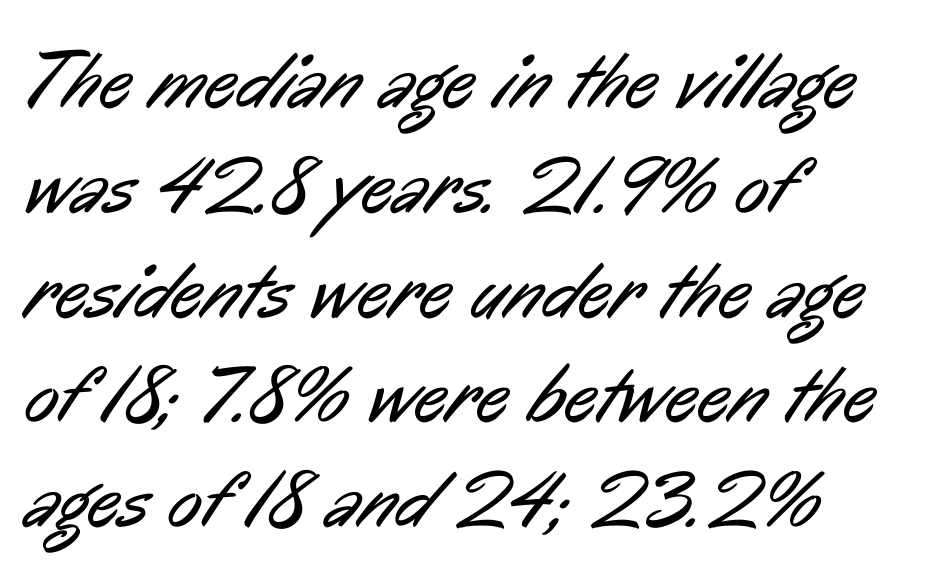
The image shows 80 px regular-weight, condensed sans-serif type; set left-aligned, normal line spacing (1.31x), normal letter spacing, not underlined; low stroke contrast and a medium x-height.
